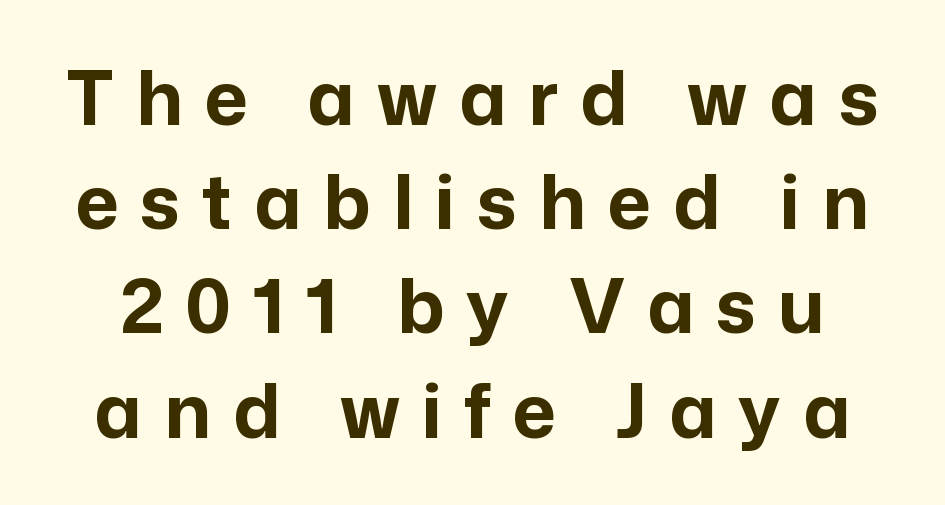
{"serif": "no", "italic": "no", "bold": "yes", "weight": "bold", "width": "normal", "stroke_contrast": "low", "x_height": "medium", "monospaced": "no", "underline": "no", "line_spacing": "normal", "line_spacing_ratio": 1.39, "letter_spacing": "wide", "letter_spacing_em": 0.29, "glyph_px": 75}
